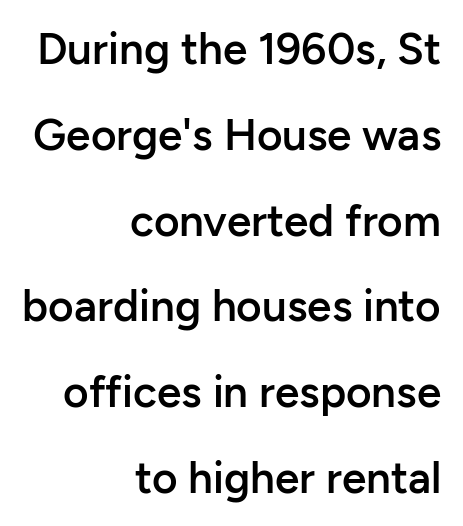
{"serif": "no", "italic": "no", "bold": "semi", "weight": "semibold", "width": "normal", "stroke_contrast": "low", "x_height": "medium", "monospaced": "no", "underline": "no", "align": "right", "line_spacing": "loose", "line_spacing_ratio": 1.95, "letter_spacing": "normal", "letter_spacing_em": 0.0, "glyph_px": 44}
